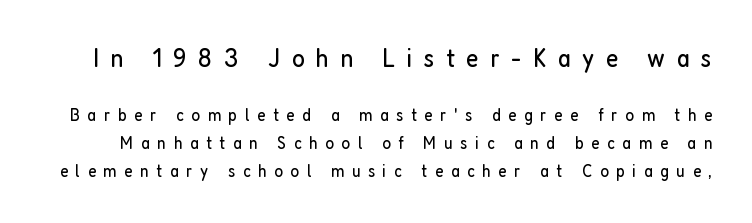
The image shows 27 px text type, upright; set normal line spacing (1.55x), unusually wide letter spacing (+0.43 em), not underlined; the first (top) block is 1.5x larger.
